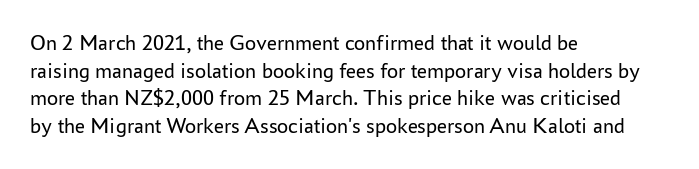
The image shows 22 px text type, upright; set left-aligned, normal line spacing (1.26x), normal letter spacing, not underlined.
